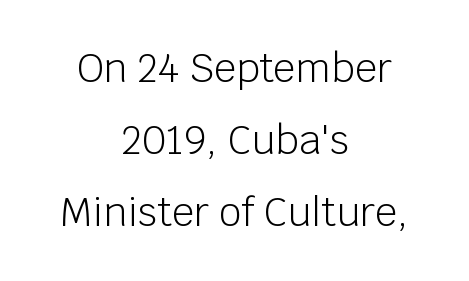
Q: Is the text bold? A: No.
Q: Is the text italic (slanted)? A: No, it is upright.
Q: Is the typeface a serif or a sans-serif typeface? A: Sans-serif.
Q: Is the text underlined? A: No.
Q: How is the paragraph aligned? A: Centered.
Q: Is the spacing between letters normal or unusually wide? A: Normal.
Q: Width (condensed, normal, or wide)? A: Normal.
Q: Stroke contrast? A: Low.
Q: x-height? A: Large.
Q: Monospaced? A: No.
